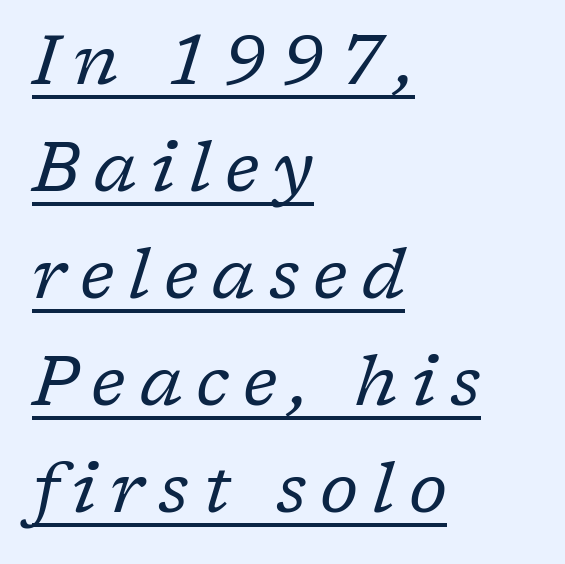
{"serif": "yes", "italic": "yes", "lean": "right", "slant_degrees": 17, "bold": "no", "weight": "regular", "width": "normal", "stroke_contrast": "low", "x_height": "medium", "monospaced": "no", "underline": "yes", "align": "left", "line_spacing": "normal", "line_spacing_ratio": 1.53, "letter_spacing": "wide", "letter_spacing_em": 0.2, "glyph_px": 70}
